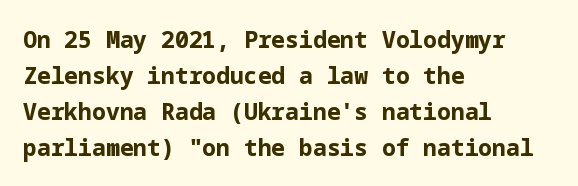
The image shows 23 px bold type, upright; set left-aligned, normal line spacing (1.56x), normal letter spacing, not underlined.
